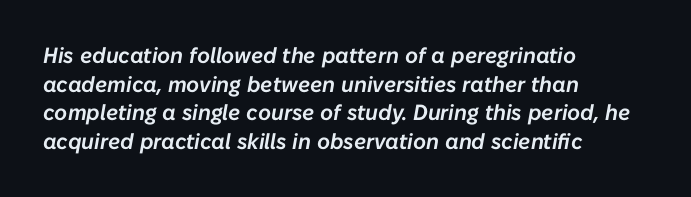
Q: Is the text italic (slanted)? A: Yes, it leans right by about 10 degrees.
Q: Is the text underlined? A: No.
Q: How is the paragraph aligned? A: Left-aligned.
Q: Is the spacing between letters normal or unusually wide? A: Normal.
Q: Is the spacing between lines tight, normal or loose? A: Normal.
